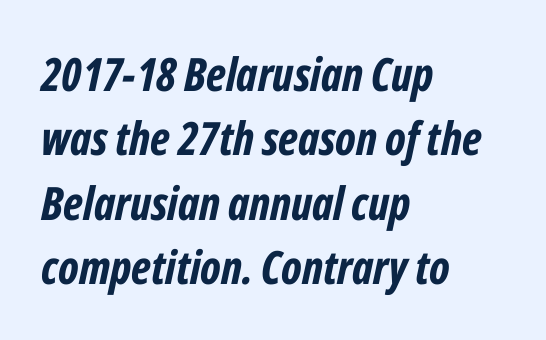
The image shows 46 px bold, condensed type, italic (leaning right); set left-aligned, normal line spacing (1.4x), normal letter spacing, not underlined; low stroke contrast and a medium x-height.
